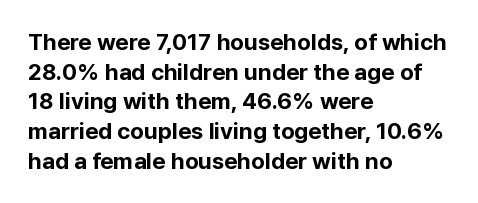
{"italic": "no", "bold": "yes", "underline": "no", "align": "left", "line_spacing": "normal", "line_spacing_ratio": 1.29, "letter_spacing": "normal", "letter_spacing_em": 0.0, "glyph_px": 23}
